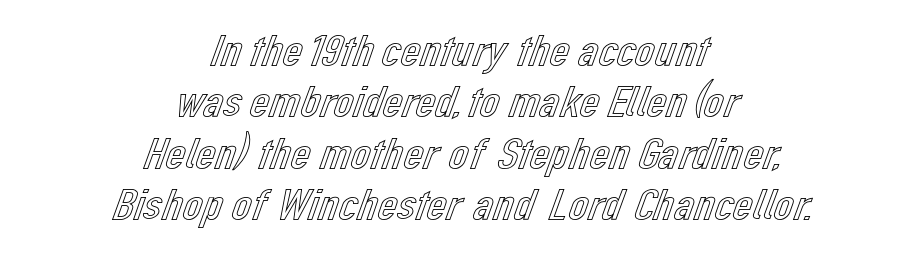
Q: Is the text italic (slanted)? A: Yes.
Q: Is the text underlined? A: No.
Q: How is the paragraph aligned? A: Centered.
Q: Is the spacing between letters normal or unusually wide? A: Normal.
Q: Width (condensed, normal, or wide)? A: Normal.
Q: x-height? A: Medium.
Q: Monospaced? A: No.
